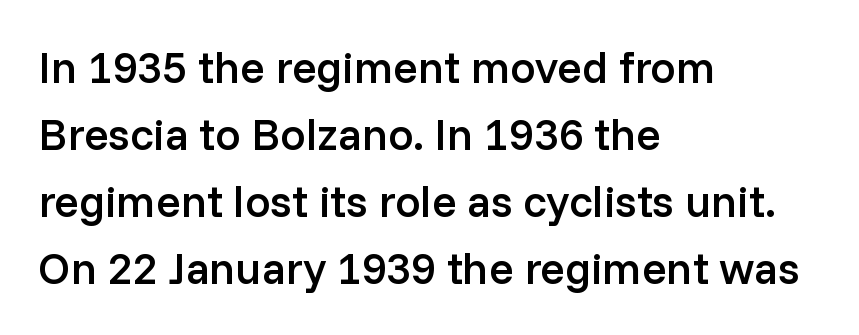
{"serif": "no", "italic": "no", "bold": "semi", "weight": "semibold", "width": "normal", "stroke_contrast": "low", "x_height": "medium", "monospaced": "no", "underline": "no", "align": "left", "line_spacing": "normal", "line_spacing_ratio": 1.49, "letter_spacing": "normal", "letter_spacing_em": 0.0, "glyph_px": 45}
